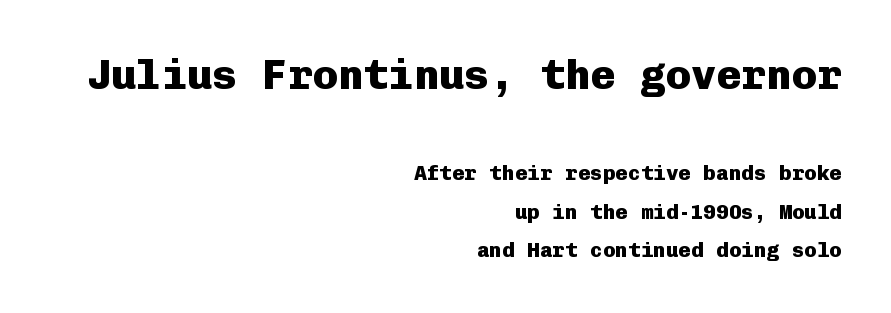
{"serif": "no", "italic": "no", "bold": "yes", "weight": "heavy", "width": "normal", "stroke_contrast": "low", "x_height": "medium", "monospaced": "yes", "underline": "no", "align": "right", "line_spacing_ratio": 1.84, "letter_spacing": "normal", "letter_spacing_em": 0.0, "larger_block": "first", "size_ratio": 2.0, "glyph_px": 42}
